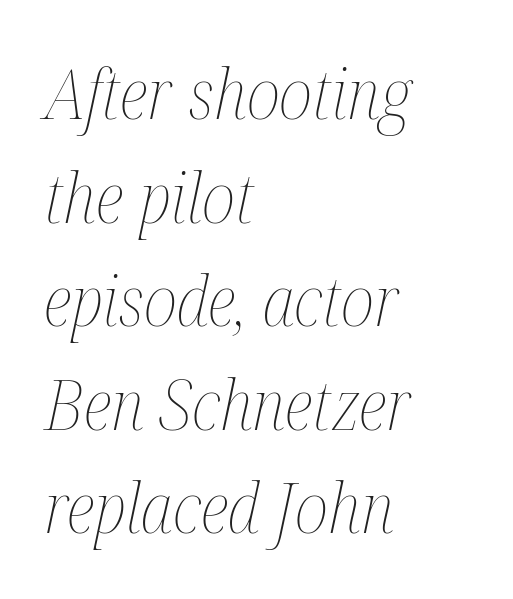
Is this a fixed-width face? No — the glyphs have proportional, varying widths. The baseline area is clear. In terms of posture, this sample is oblique. There is no visible air inserted between adjacent glyphs.
